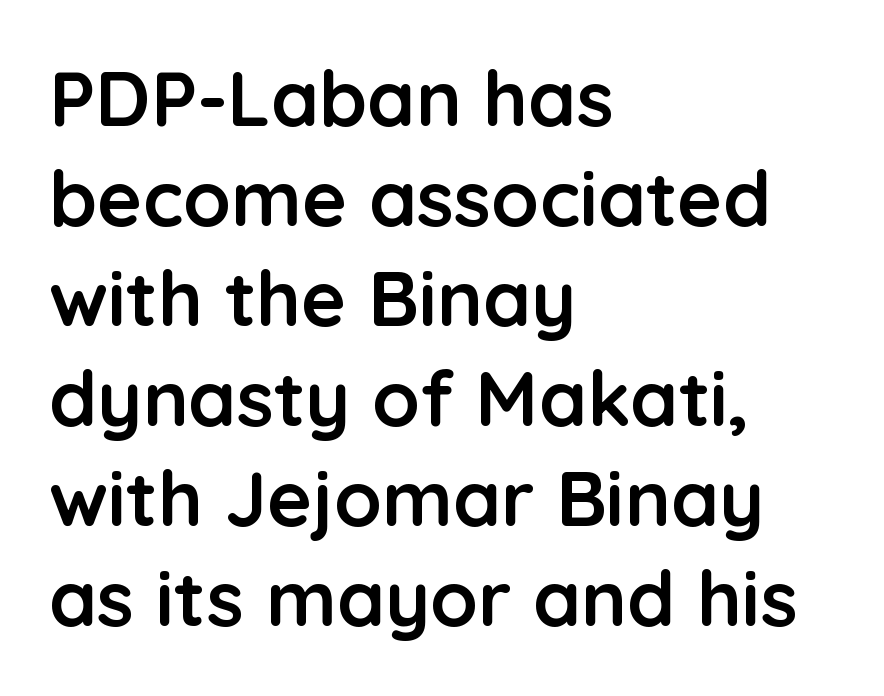
{"serif": "no", "italic": "no", "bold": "yes", "weight": "semibold", "width": "normal", "stroke_contrast": "low", "x_height": "medium", "monospaced": "no", "underline": "no", "align": "left", "line_spacing": "normal", "line_spacing_ratio": 1.3, "letter_spacing": "normal", "letter_spacing_em": 0.0, "glyph_px": 77}
